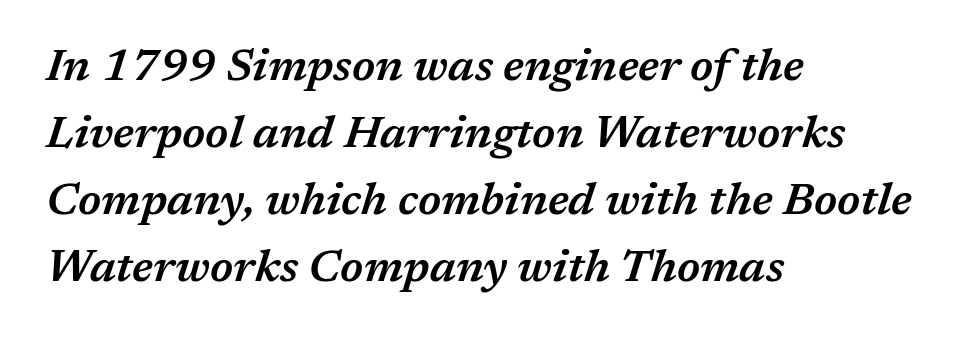
The image shows 45 px semibold type, italic (leaning right); set left-aligned, normal line spacing (1.49x), normal letter spacing, not underlined; medium stroke contrast and a medium x-height.
